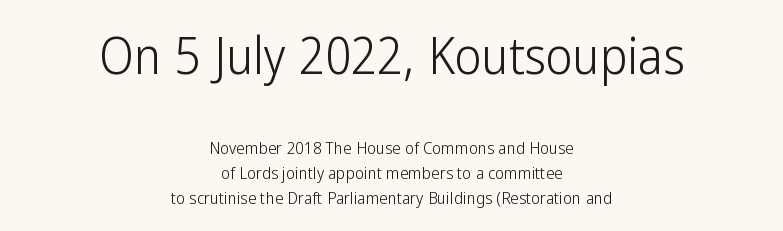
{"serif": "no", "italic": "no", "bold": "no", "weight": "light", "width": "condensed", "stroke_contrast": "low", "x_height": "medium", "monospaced": "no", "underline": "no", "align": "center", "line_spacing": "normal", "line_spacing_ratio": 1.47, "letter_spacing": "normal", "letter_spacing_em": 0.0, "larger_block": "first", "size_ratio": 3.0, "glyph_px": 51}
